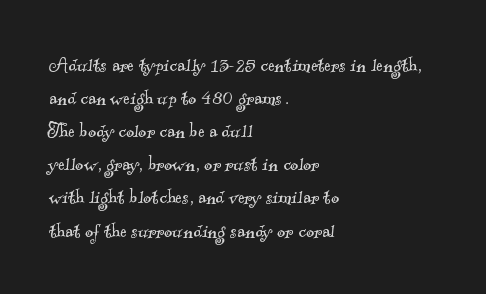
Type without underlining. Successive baselines arrive at the customary interval. The typesetting does not lean heavy: it is not bold. The text block is weighted toward the left margin, trailing off unevenly rightward. The horizontal fit of the characters is conventional and even.
